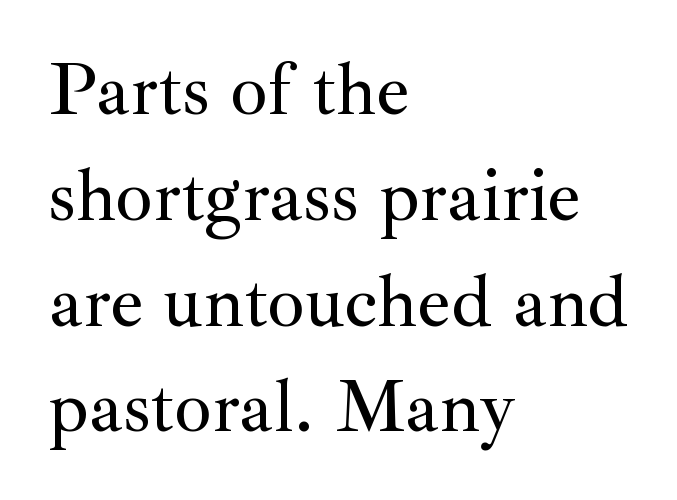
The image shows 74 px serif type, upright; set left-aligned, normal line spacing (1.43x), normal letter spacing, not underlined; medium stroke contrast and a small x-height.
